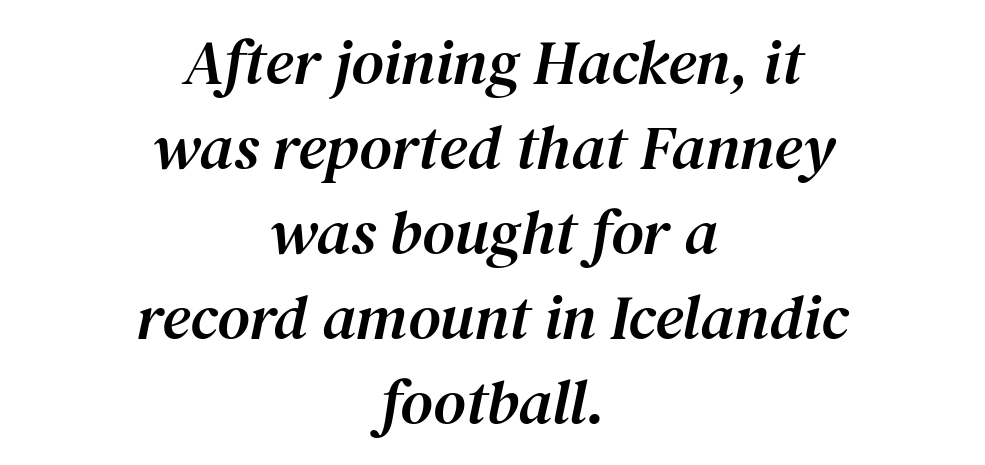
Q: Is the text italic (slanted)? A: Yes, it leans right by about 12 degrees.
Q: Is the typeface a serif or a sans-serif typeface? A: Serif.
Q: Is the text underlined? A: No.
Q: How is the paragraph aligned? A: Centered.
Q: Is the spacing between letters normal or unusually wide? A: Normal.
Q: Is the spacing between lines tight, normal or loose? A: Normal.
Q: Width (condensed, normal, or wide)? A: Normal.
Q: Stroke contrast? A: Medium.
Q: x-height? A: Medium.
Q: Monospaced? A: No.
